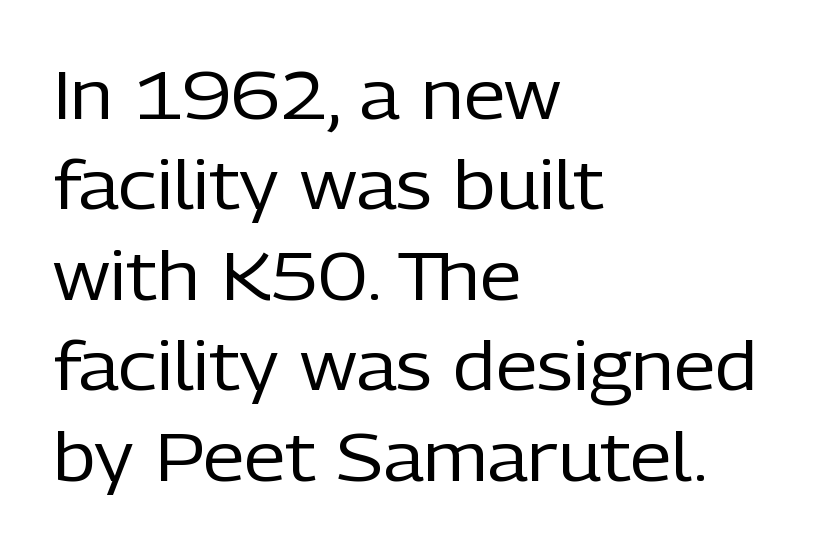
The face used here is proportionally spaced, like ordinary book or web type. Default kerning and tracking; the words read as compact shapes. Where is the straight margin? On the left. Notice how descenders clear the ascenders below comfortably — that's standard leading. The lettering holds an erect, upright posture throughout. Rule under the text: the space is simply empty.
